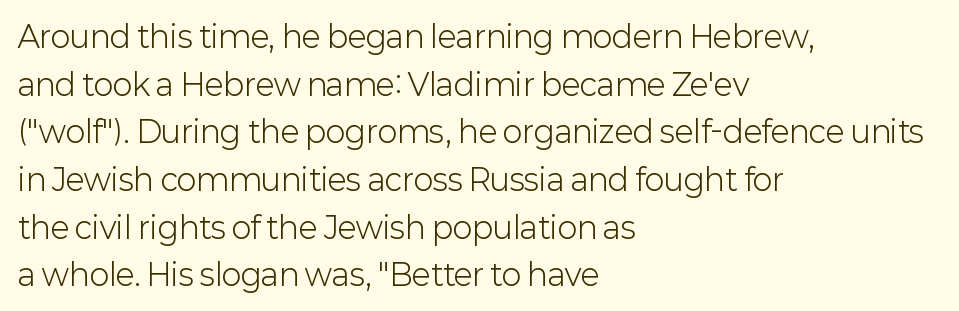
{"serif": "no", "italic": "no", "bold": "no", "weight": "light", "width": "normal", "stroke_contrast": "low", "x_height": "medium", "monospaced": "no", "underline": "no", "align": "left", "line_spacing": "normal", "line_spacing_ratio": 1.59, "letter_spacing": "normal", "letter_spacing_em": 0.0, "glyph_px": 30}
